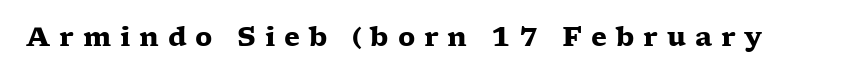
{"italic": "no", "bold": "yes", "underline": "no", "letter_spacing": "wide", "letter_spacing_em": 0.34, "glyph_px": 26}
